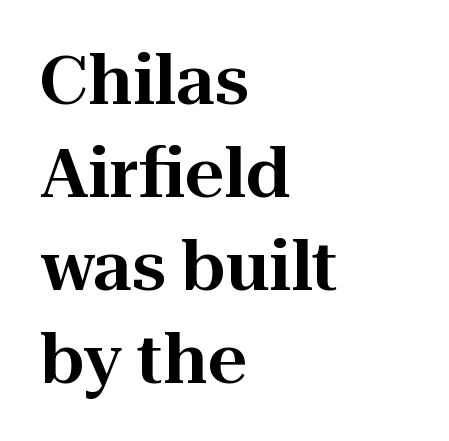
The image shows 68 px serif type, upright; set left-aligned, normal line spacing (1.37x), normal letter spacing, not underlined; high stroke contrast and a medium x-height.
